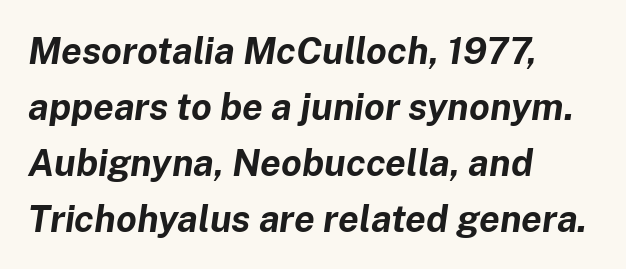
The image shows 37 px bold type, italic (leaning right); set left-aligned, normal line spacing (1.51x), normal letter spacing, not underlined; low stroke contrast and a medium x-height.
